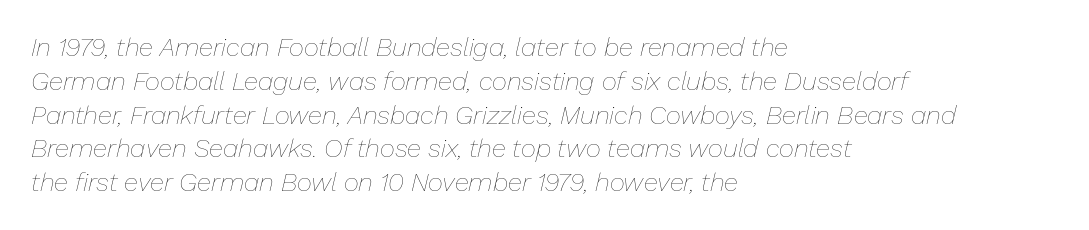
The lettering tilts uniformly, giving the passage an italic look. Check the space under the baseline: it is left empty. Quick note: interline space is typical. Nothing unusual about the tracking: characters are spaced as the font intends. The lines are quadded left.
